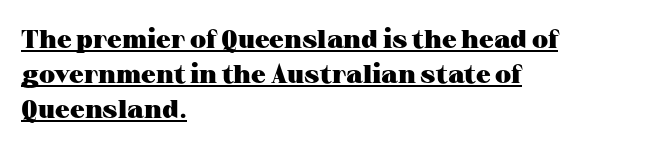
Q: Is the text bold? A: Yes.
Q: Is the text italic (slanted)? A: No, it is upright.
Q: Is the text underlined? A: Yes.
Q: How is the paragraph aligned? A: Left-aligned.
Q: Is the spacing between letters normal or unusually wide? A: Normal.
Q: Is the spacing between lines tight, normal or loose? A: Normal.
